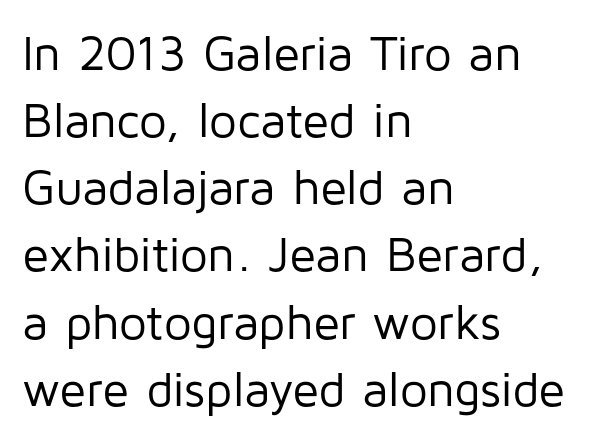
These lines are rendered in a variable-pitch font. The rows are spaced the way most documents space them. Is the letter spacing exaggerated? No — it looks like the ordinary default. The font is comparable to plain body text, perhaps lighter.
